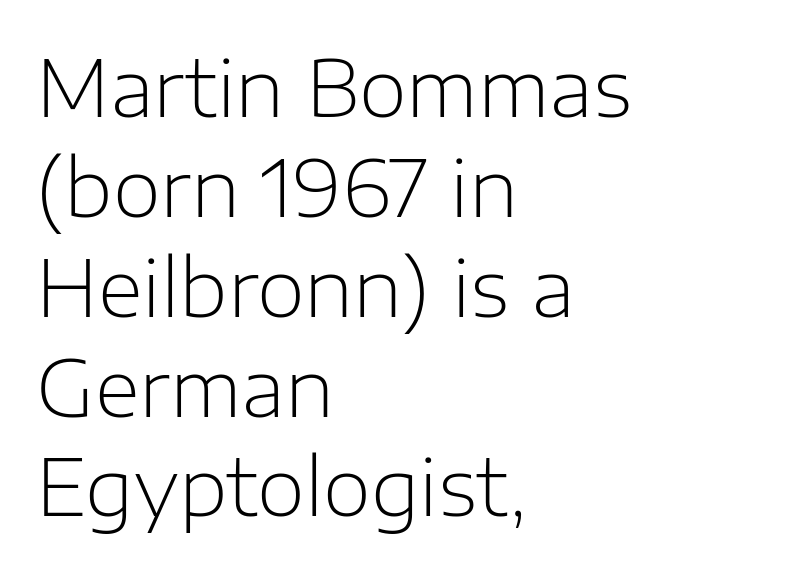
Weight: in the light-to-regular range. The rendering shows plain stroke endings on the letterforms — a sans-serif design. The rendering uses natural spacing where letterforms have individual widths. Only glyphs here, with clear space below each row. Students, note that the glyphs here touch the page at normal intervals. These lines are set flush left with a ragged right edge.
